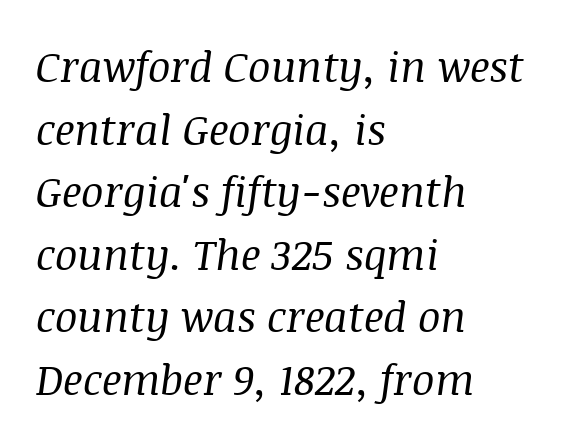
{"serif": "yes", "italic": "yes", "lean": "right", "slant_degrees": 8, "bold": "no", "weight": "regular", "width": "normal", "stroke_contrast": "medium", "x_height": "large", "monospaced": "no", "underline": "no", "align": "left", "line_spacing": "normal", "line_spacing_ratio": 1.49, "letter_spacing": "normal", "letter_spacing_em": 0.0, "glyph_px": 42}
